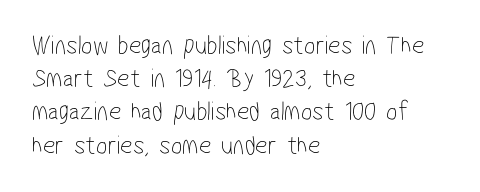
The image shows 27 px text type; set left-aligned, line spacing 1.23x, normal letter spacing, not underlined.
